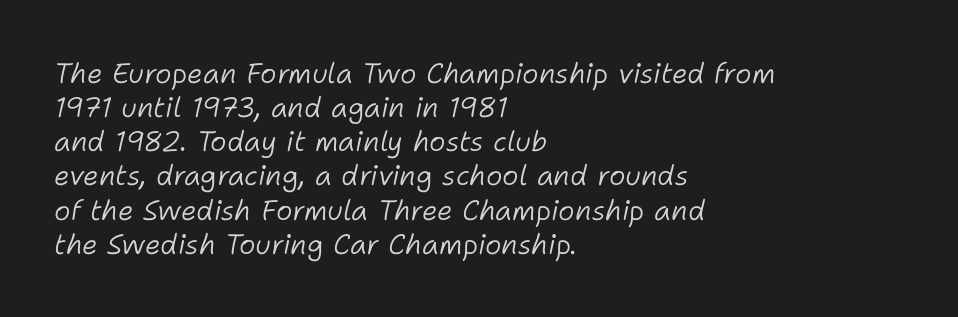
This sample has the flowing, uneven cadence of proportional lettering. Characters are canted at an angle relative to the baseline's perpendicular. The zone under the glyphs is completely vacant. Line beginnings align vertically; line endings do not. This sample uses plain, unmodified letter spacing. Stems and bowls with no extra thickness — not bold.
